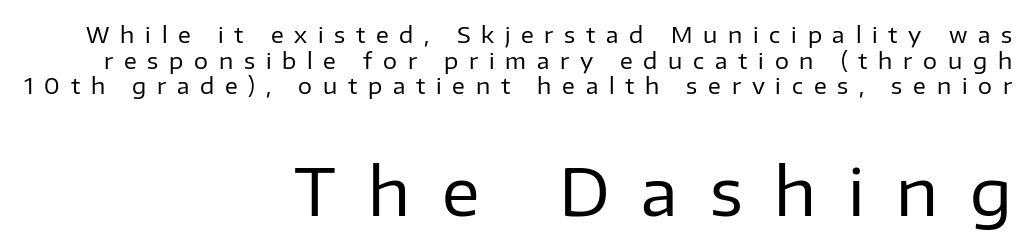
{"serif": "no", "italic": "no", "bold": "no", "weight": "regular", "width": "normal", "stroke_contrast": "low", "x_height": "medium", "monospaced": "no", "underline": "no", "align": "right", "line_spacing_ratio": 1.17, "letter_spacing": "wide", "letter_spacing_em": 0.49, "larger_block": "second", "size_ratio": 2.95, "glyph_px": 65}
